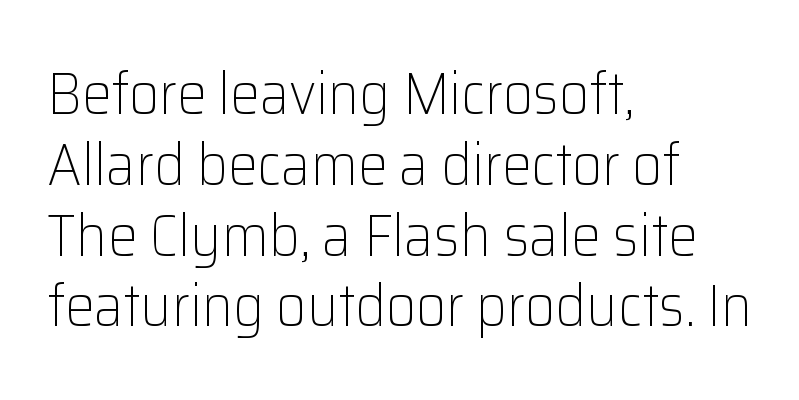
The passage shown is typed in a proportional face where columns would drift. The face used here is a sans, in the tradition of grotesques and geometrics. These lines were composed using upright roman letters. Alignment: flush left. No chunkiness to these letters — they're not bold.
